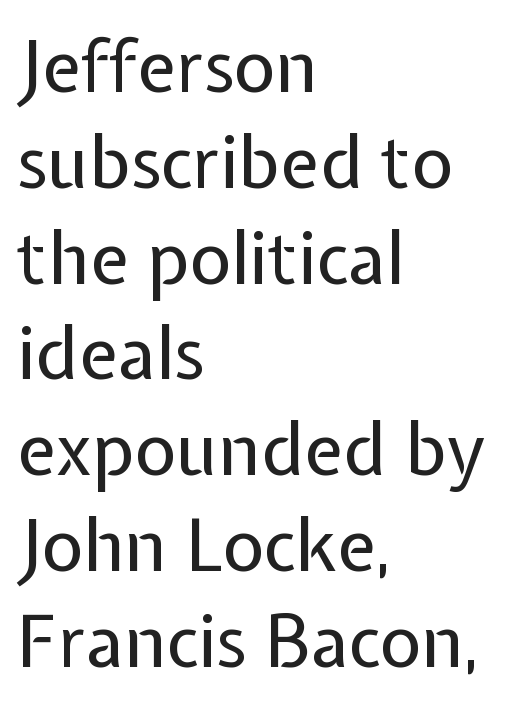
The image shows 72 px regular-weight sans-serif type, upright; set left-aligned, normal line spacing (1.33x), normal letter spacing, not underlined; low stroke contrast and a medium x-height.
